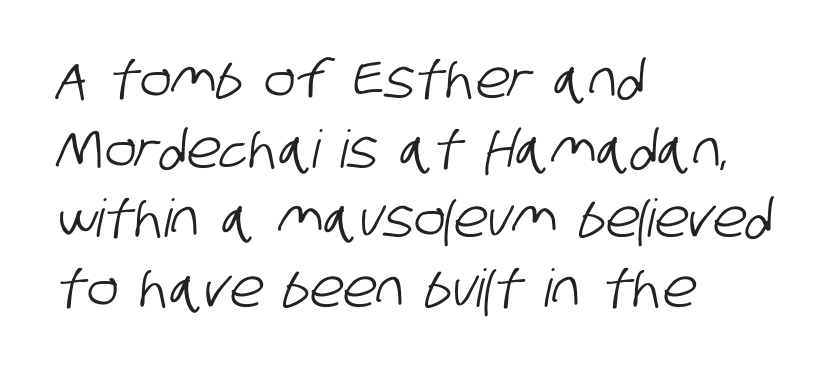
Beneath every word, the page is bare. The typeface chosen for these lines omits serifs. This sample has the flowing, uneven cadence of proportional lettering. The face used here is rendered with its standard letterfit.
